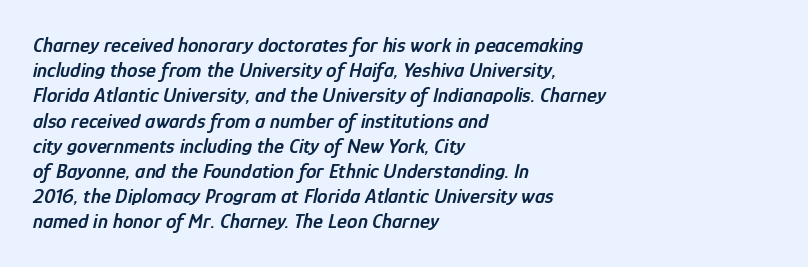
The typesetting leans somewhat heavy: a semibold. The string is rendered with underlining switched off. Which margin do the lines hug? The left one — the right edge is uneven. The specimen reads as italic at a glance. Tracking here is standard; glyphs follow each other at the usual distance.
